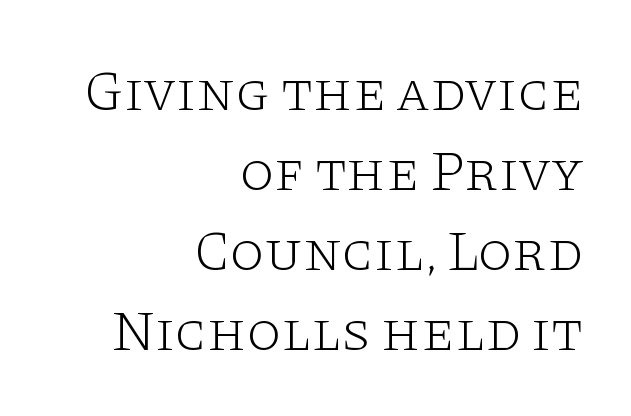
Q: Is the text bold? A: No.
Q: Is the text italic (slanted)? A: No, it is upright.
Q: Is the typeface a serif or a sans-serif typeface? A: Serif.
Q: Is the text underlined? A: No.
Q: How is the paragraph aligned? A: Right-aligned.
Q: Is the spacing between letters normal or unusually wide? A: Normal.
Q: Is the spacing between lines tight, normal or loose? A: Normal.
Q: Width (condensed, normal, or wide)? A: Wide.
Q: Stroke contrast? A: Low.
Q: x-height? A: Large.
Q: Monospaced? A: No.
